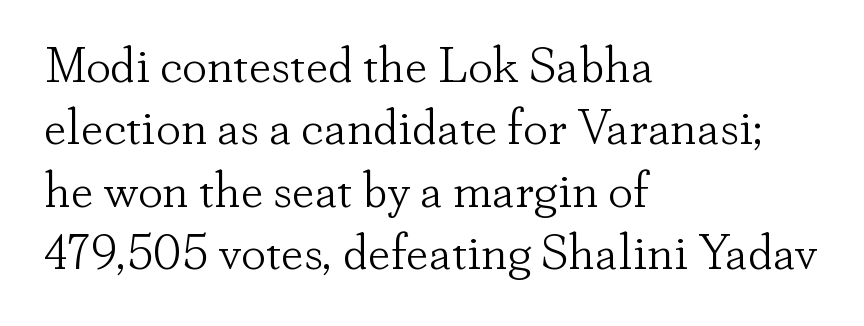
The image shows 50 px light serif type, upright; set left-aligned, normal line spacing (1.25x), normal letter spacing, not underlined; low stroke contrast and a small x-height.
